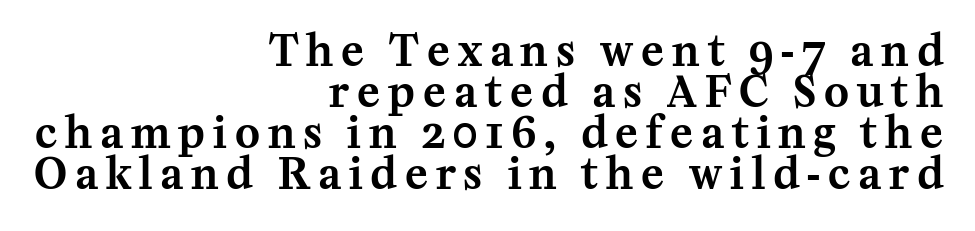
Q: Is the text italic (slanted)? A: No, it is upright.
Q: Is the typeface a serif or a sans-serif typeface? A: Serif.
Q: Is the text underlined? A: No.
Q: How is the paragraph aligned? A: Right-aligned.
Q: Is the spacing between lines tight, normal or loose? A: Tight.
Q: Width (condensed, normal, or wide)? A: Normal.
Q: Stroke contrast? A: Medium.
Q: x-height? A: Medium.
Q: Monospaced? A: No.
